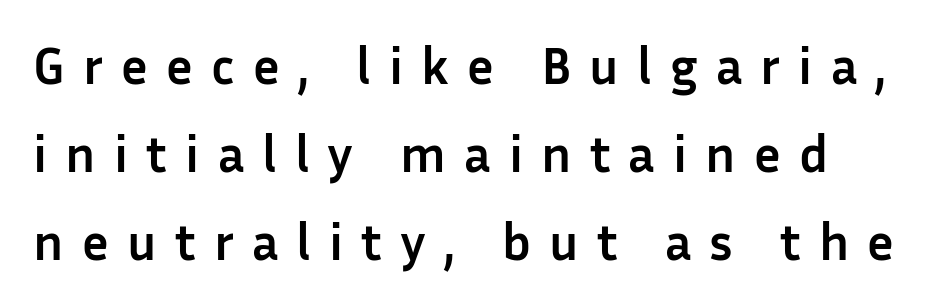
Q: Is the text bold? A: Yes.
Q: Is the text italic (slanted)? A: No, it is upright.
Q: Is the typeface a serif or a sans-serif typeface? A: Sans-serif.
Q: Is the text underlined? A: No.
Q: Is the spacing between letters normal or unusually wide? A: Unusually wide.
Q: Is the spacing between lines tight, normal or loose? A: Normal.
Q: Width (condensed, normal, or wide)? A: Normal.
Q: Stroke contrast? A: Low.
Q: x-height? A: Medium.
Q: Monospaced? A: No.
